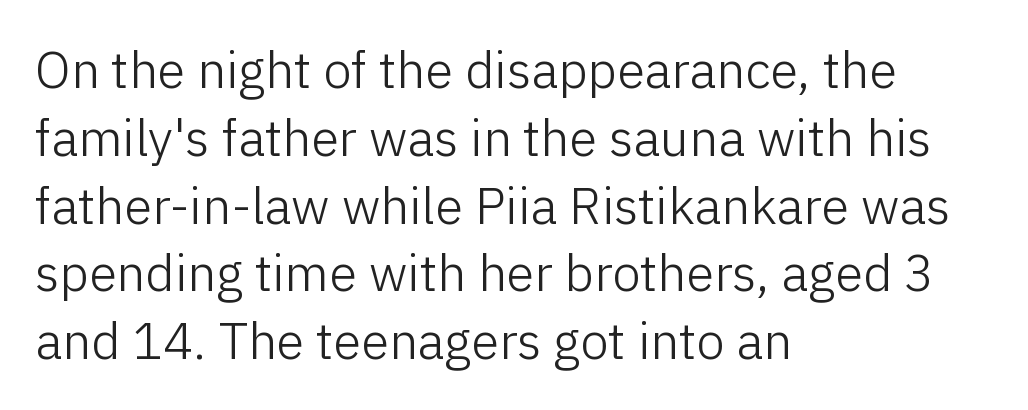
The image shows 51 px light sans-serif type, upright; set left-aligned, normal line spacing (1.33x), normal letter spacing, not underlined; low stroke contrast and a medium x-height.
